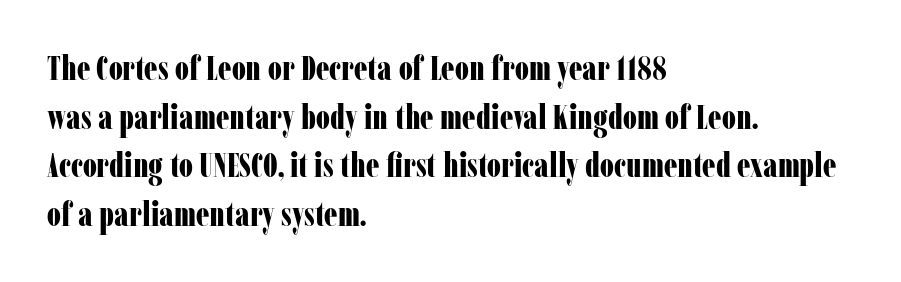
The image shows 34 px bold, condensed serif type, upright; set left-aligned, normal line spacing (1.43x), normal letter spacing, not underlined; low stroke contrast and a medium x-height.
